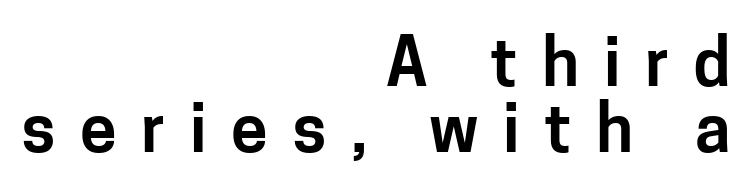
Q: Is the text italic (slanted)? A: No, it is upright.
Q: Is the typeface a serif or a sans-serif typeface? A: Sans-serif.
Q: Is the text underlined? A: No.
Q: How is the paragraph aligned? A: Right-aligned.
Q: Is the spacing between letters normal or unusually wide? A: Unusually wide.
Q: Is the spacing between lines tight, normal or loose? A: Tight.
Q: Width (condensed, normal, or wide)? A: Normal.
Q: Stroke contrast? A: Low.
Q: x-height? A: Medium.
Q: Monospaced? A: No.
